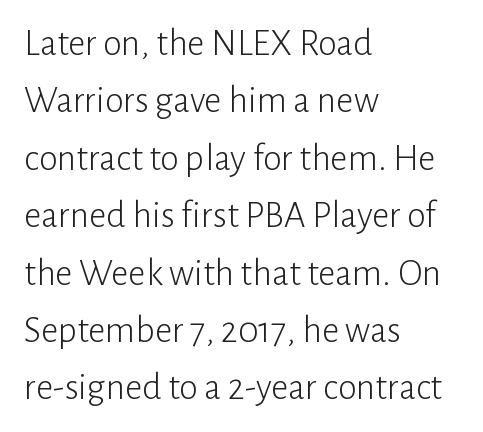
Vertical strokes here are truly vertical. Leading matches the norm, producing a regular column. Look at the bottom of the vertical strokes: they stop flat, with no serifs. The rag falls on the right side of this text block. The specimen omits any rule beneath the text block's lines. Character widths vary here, with narrow letters taking less room than wide ones.
